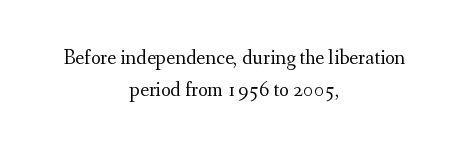
A light-to-regular cut is what we see here. The vertical gap from one line to the next is medium. Standard letterfit; no display-style spreading of the glyphs. Short and long lines alike share a common midpoint. Posture: upright roman.
